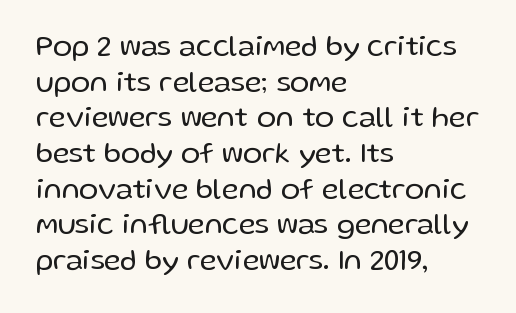
The image shows 29 px regular-weight sans-serif type, upright; set left-aligned, line spacing 1.23x, normal letter spacing, not underlined; low stroke contrast and a medium x-height.
